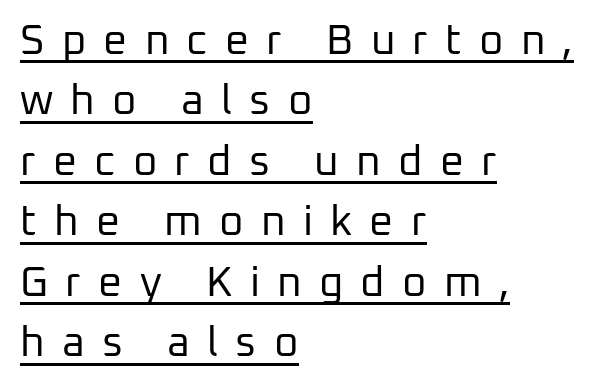
Q: Is the text bold? A: No.
Q: Is the text italic (slanted)? A: No, it is upright.
Q: Is the typeface a serif or a sans-serif typeface? A: Sans-serif.
Q: Is the text underlined? A: Yes.
Q: How is the paragraph aligned? A: Left-aligned.
Q: Is the spacing between letters normal or unusually wide? A: Unusually wide.
Q: Is the spacing between lines tight, normal or loose? A: Normal.
Q: Width (condensed, normal, or wide)? A: Normal.
Q: Stroke contrast? A: Low.
Q: x-height? A: Medium.
Q: Monospaced? A: No.
